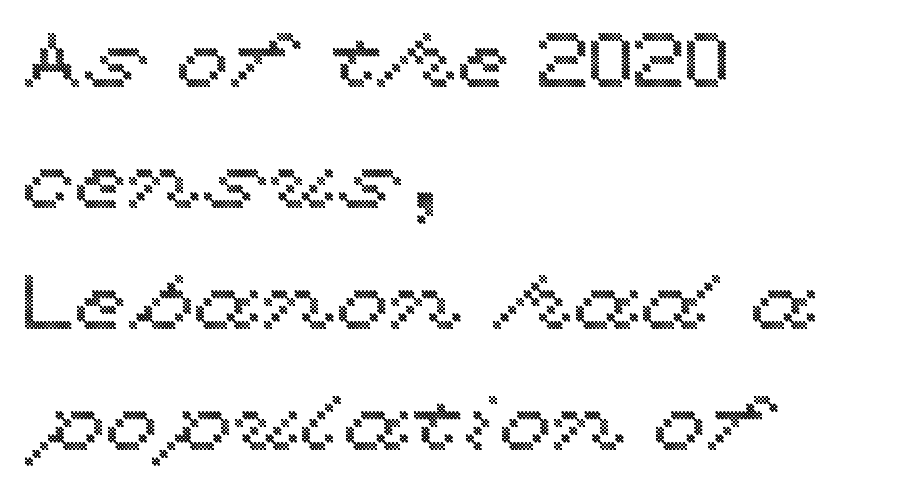
Q: Is the text italic (slanted)? A: Yes.
Q: Is the text underlined? A: No.
Q: How is the paragraph aligned? A: Left-aligned.
Q: Is the spacing between letters normal or unusually wide? A: Normal.
Q: Is the spacing between lines tight, normal or loose? A: Normal.
Q: Width (condensed, normal, or wide)? A: Wide.
Q: x-height? A: Medium.
Q: Monospaced? A: No.
